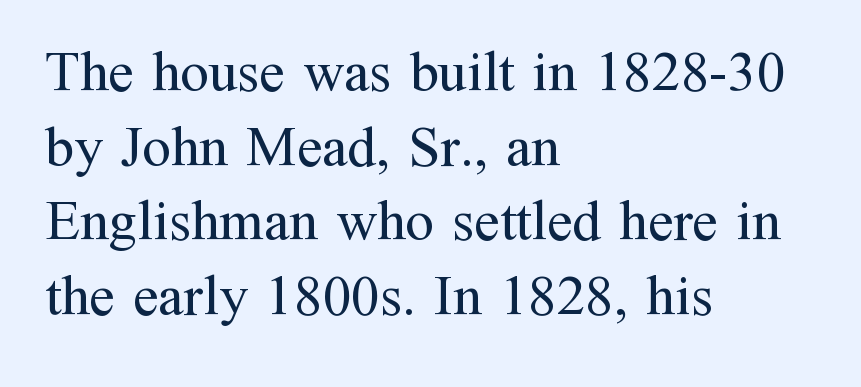
Weight: not bold — regular or lighter. The type is set solid horizontally, with unmodified tracking. Leading: standard. Stroke terminals: seriffed.
